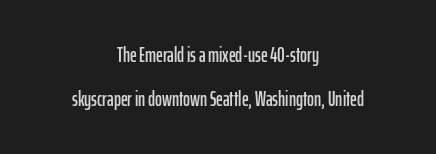
The image shows 21 px text type, upright; set centered, loose line spacing (2.08x), normal letter spacing, not underlined.
